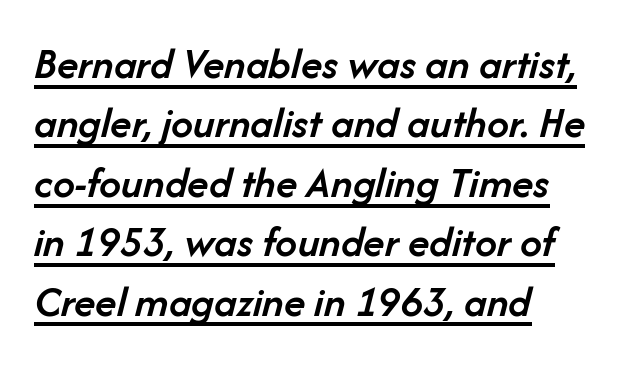
{"italic": "yes", "lean": "right", "slant_degrees": 14, "bold": "semi", "weight": "semibold", "width": "normal", "stroke_contrast": "low", "x_height": "medium", "monospaced": "no", "underline": "yes", "align": "left", "line_spacing": "normal", "line_spacing_ratio": 1.35, "letter_spacing": "normal", "letter_spacing_em": 0.0, "glyph_px": 44}
